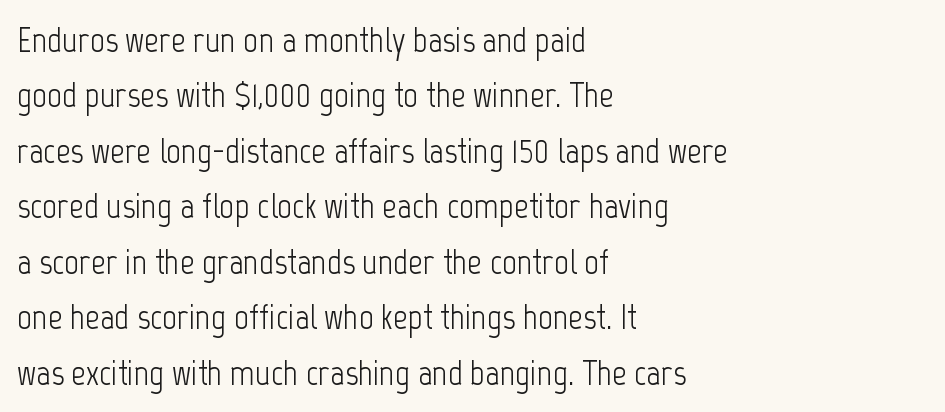
{"serif": "no", "italic": "no", "bold": "no", "weight": "light", "width": "condensed", "stroke_contrast": "low", "x_height": "medium", "monospaced": "no", "underline": "no", "align": "left", "line_spacing": "normal", "line_spacing_ratio": 1.54, "letter_spacing": "normal", "letter_spacing_em": 0.0, "glyph_px": 36}
